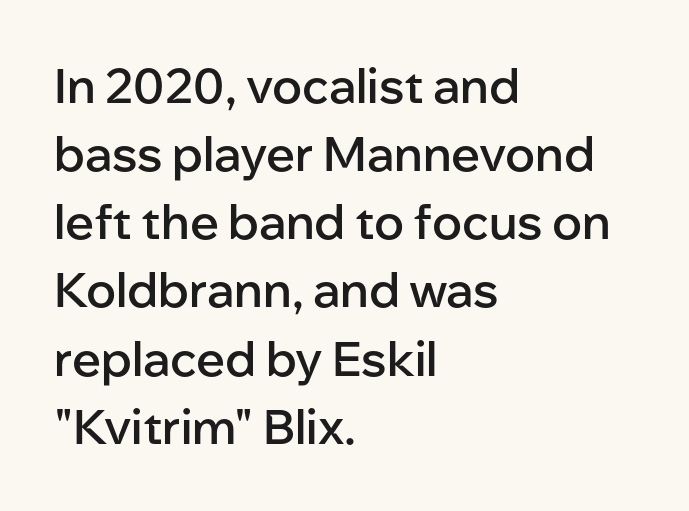
Each glyph is drawn with semibold strokes, heavier than normal yet not fully bold. Is this a sans? Yes — the strokes have no serifs. It's the straight-up-and-down kind of type. A normal amount of white space separates one row of letters from the next. The letters advance in unequal steps, a hallmark of proportional type.
